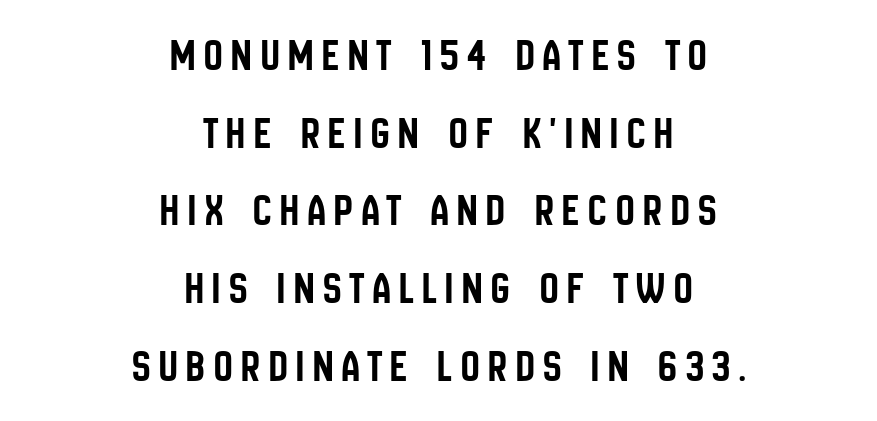
Q: Is the text italic (slanted)? A: No, it is upright.
Q: Is the typeface a serif or a sans-serif typeface? A: Sans-serif.
Q: Is the text underlined? A: No.
Q: How is the paragraph aligned? A: Centered.
Q: Is the spacing between lines tight, normal or loose? A: Normal.
Q: Width (condensed, normal, or wide)? A: Condensed.
Q: Stroke contrast? A: Low.
Q: x-height? A: Large.
Q: Monospaced? A: No.
